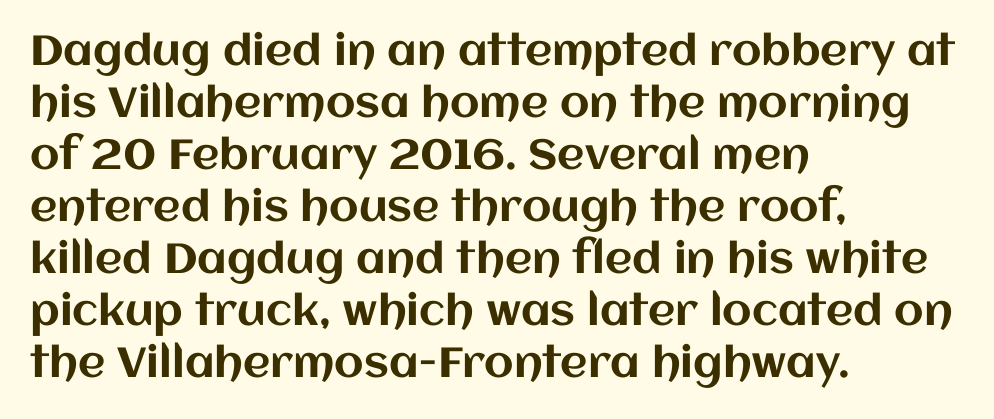
The image shows 42 px text type, upright; set left-aligned, line spacing 1.24x, normal letter spacing, not underlined; medium stroke contrast and a large x-height.
